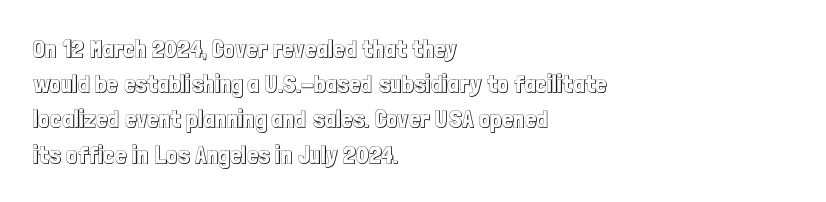
{"italic": "no", "underline": "no", "align": "left", "line_spacing": "normal", "line_spacing_ratio": 1.41, "letter_spacing": "normal", "letter_spacing_em": 0.0, "glyph_px": 25}
